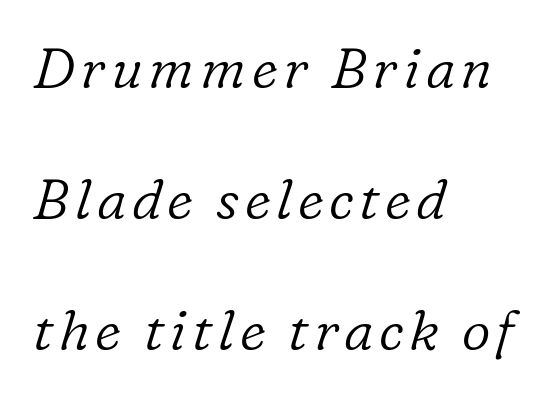
Q: Is the text bold? A: No.
Q: Is the text italic (slanted)? A: Yes, it leans right by about 16 degrees.
Q: Is the typeface a serif or a sans-serif typeface? A: Serif.
Q: Is the text underlined? A: No.
Q: How is the paragraph aligned? A: Left-aligned.
Q: Is the spacing between lines tight, normal or loose? A: Loose.
Q: Width (condensed, normal, or wide)? A: Normal.
Q: Stroke contrast? A: Low.
Q: x-height? A: Medium.
Q: Monospaced? A: No.
